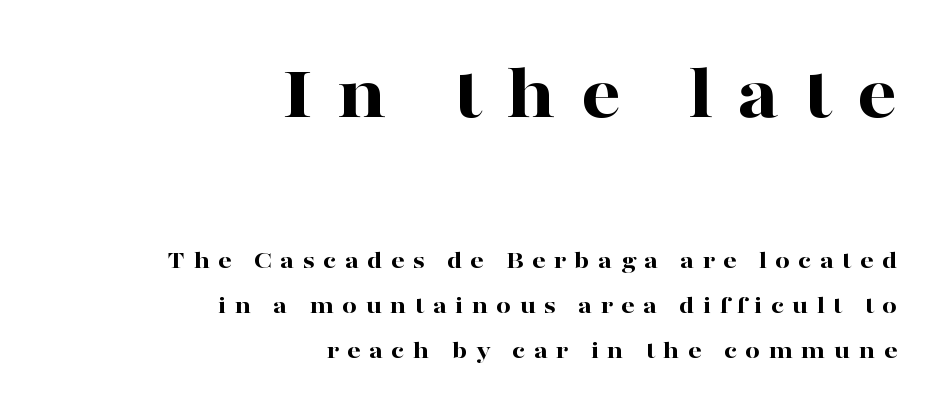
{"serif": "yes", "italic": "no", "bold": "yes", "weight": "bold", "width": "wide", "stroke_contrast": "high", "x_height": "medium", "monospaced": "no", "underline": "no", "align": "right", "line_spacing_ratio": 1.73, "letter_spacing": "wide", "letter_spacing_em": 0.32, "larger_block": "first", "size_ratio": 3.0, "glyph_px": 78}
